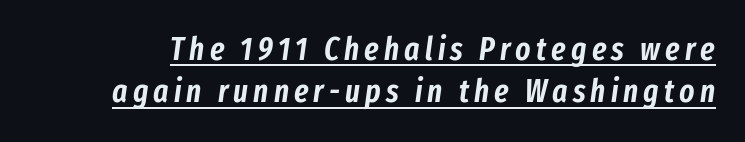
Caption: lettering with a line underneath. Proportional: the letters do not fall into vertical columns. A normal amount of white space separates one row of letters from the next. Quick note: italic.
